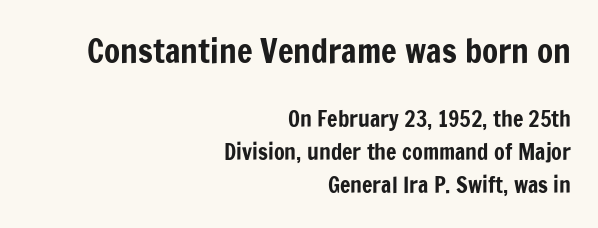
Characters follow at the spacing the type designer built in. This sample uses a sans-serif face. The axis of the letterforms is exactly vertical. The passage shown is typed in a proportional face where columns would drift. Just letters on the line, the space beneath them empty. Note: larger setting up top, smaller setting below.
